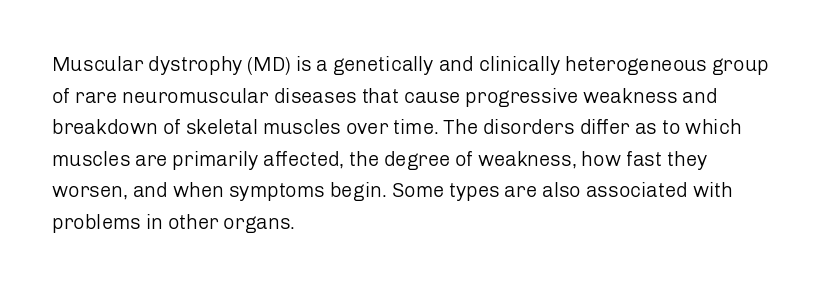
Q: Is the text bold? A: No.
Q: Is the text italic (slanted)? A: No, it is upright.
Q: Is the text underlined? A: No.
Q: How is the paragraph aligned? A: Left-aligned.
Q: Is the spacing between letters normal or unusually wide? A: Normal.
Q: Is the spacing between lines tight, normal or loose? A: Normal.
